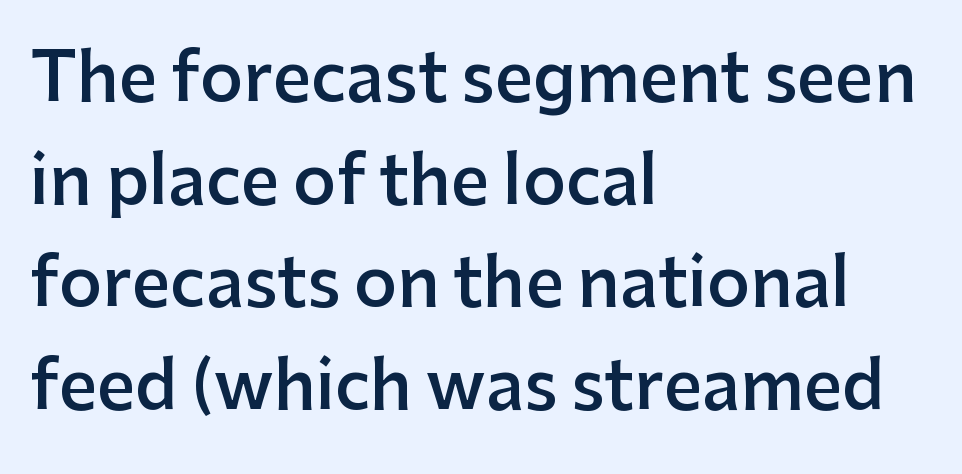
A classic flush-left, rag-right setting is used for this passage. This sample uses plain, unmodified letter spacing. Characters remain perfectly vertical along every line. The passage shown is semibold, sitting just below true bold.
